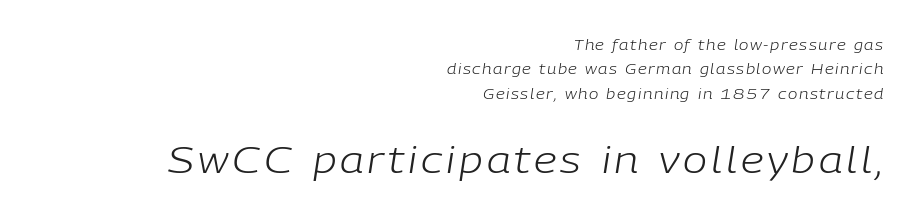
The letterforms sit at book weight or below. The passage shown leans; its letterforms are oblique. Horizontal alignment here is rightward, an uncommon choice for prose. The glyphs are unaccompanied by any horizontal stroke below them. This sample has the flowing, uneven cadence of proportional lettering.
